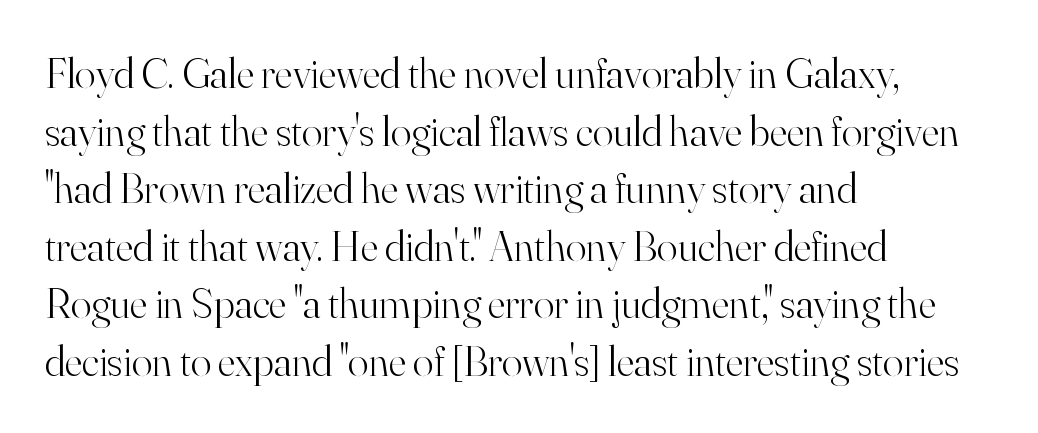
{"serif": "yes", "italic": "no", "bold": "no", "weight": "light", "width": "normal", "stroke_contrast": "high", "x_height": "small", "monospaced": "no", "underline": "no", "align": "left", "line_spacing": "normal", "line_spacing_ratio": 1.34, "letter_spacing": "normal", "letter_spacing_em": 0.0, "glyph_px": 43}
